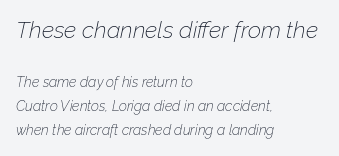
Whoever set this chose a conventional vertical rhythm. The whole block is typeset with a tilt. The lines are quadded left. Plain, unruled lines of type.
